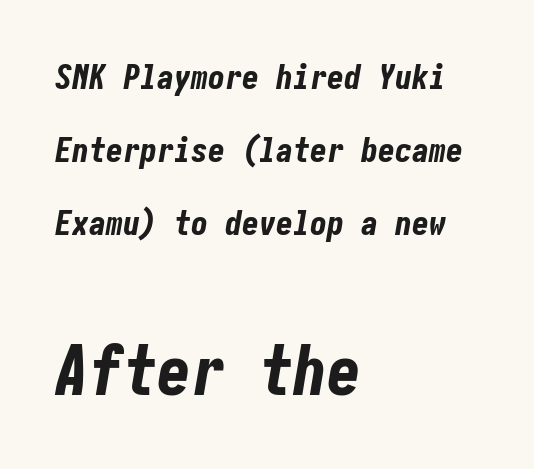
Strokes here are thick enough to call this a true bold. How are the letters spaced? Ordinarily, with no added tracking. The gap between lines stays unmarked. Between these two stacked blocks, the lower one wins on size.
